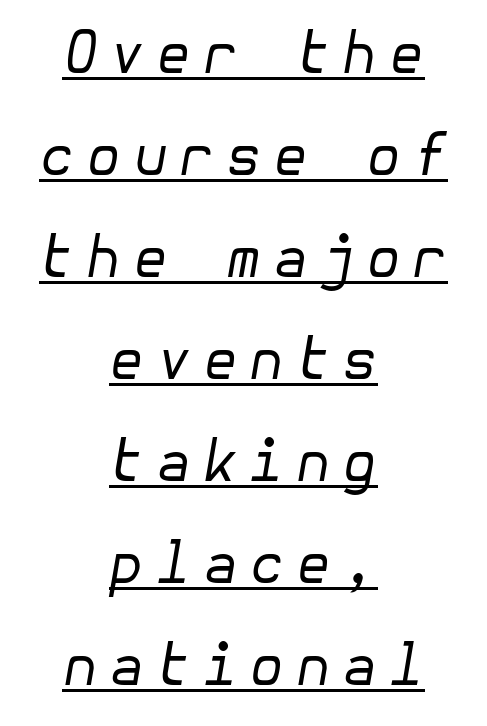
The passage is arranged like a title page — every line centered. Check the space under the baseline: a stroke is drawn there. The passage shown has open, widely tracked lettering throughout. Italic: yes, the glyphs are oblique. This reads as an unemphasized weight, regular at the heaviest.
